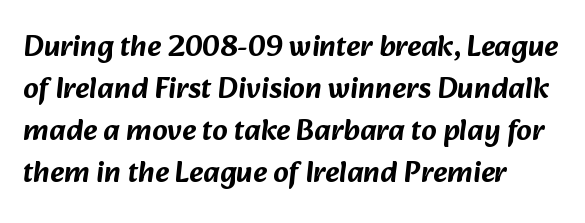
Q: Is the typeface a serif or a sans-serif typeface? A: Sans-serif.
Q: Is the text underlined? A: No.
Q: How is the paragraph aligned? A: Left-aligned.
Q: Is the spacing between letters normal or unusually wide? A: Normal.
Q: Is the spacing between lines tight, normal or loose? A: Normal.
Q: Width (condensed, normal, or wide)? A: Normal.
Q: Stroke contrast? A: Low.
Q: x-height? A: Medium.
Q: Monospaced? A: No.
